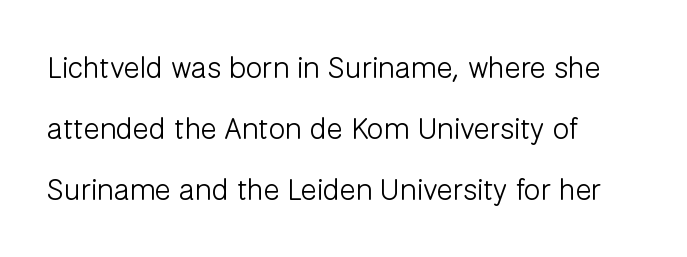
{"serif": "no", "italic": "no", "bold": "no", "weight": "light", "width": "normal", "stroke_contrast": "low", "x_height": "medium", "monospaced": "no", "underline": "no", "align": "left", "line_spacing": "loose", "line_spacing_ratio": 2.04, "letter_spacing": "normal", "letter_spacing_em": 0.0, "glyph_px": 30}
